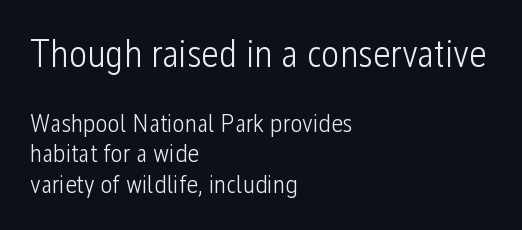
The image shows 39 px light, condensed sans-serif type, upright; set left-aligned, line spacing 1.17x, normal letter spacing, not underlined; the first (top) block is 1.5x larger; low stroke contrast and a medium x-height.
